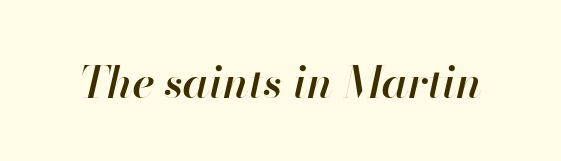
{"italic": "yes", "lean": "right", "slant_degrees": 13, "bold": "semi", "weight": "semibold", "width": "normal", "stroke_contrast": "high", "x_height": "small", "monospaced": "no", "underline": "no", "letter_spacing": "normal", "letter_spacing_em": 0.0, "glyph_px": 44}
